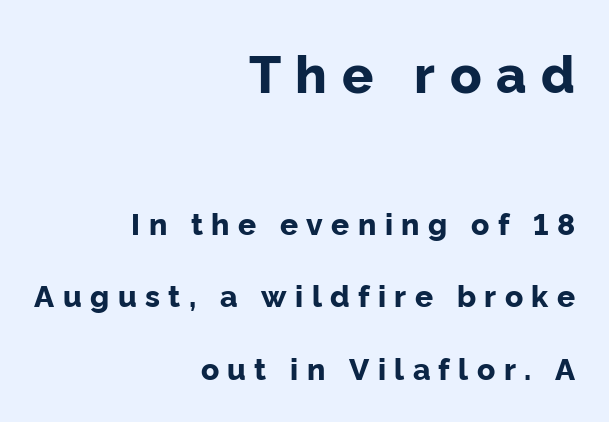
Q: Is the text bold? A: Yes.
Q: Is the text italic (slanted)? A: No, it is upright.
Q: Is the typeface a serif or a sans-serif typeface? A: Sans-serif.
Q: Is the text underlined? A: No.
Q: How is the paragraph aligned? A: Right-aligned.
Q: Is the spacing between letters normal or unusually wide? A: Unusually wide.
Q: Is the spacing between lines tight, normal or loose? A: Loose.
Q: Which block of text is set in a larger size, the first (top) or the second (bottom)? A: The first (top) one.
Q: Width (condensed, normal, or wide)? A: Normal.
Q: Stroke contrast? A: Low.
Q: x-height? A: Medium.
Q: Monospaced? A: No.
